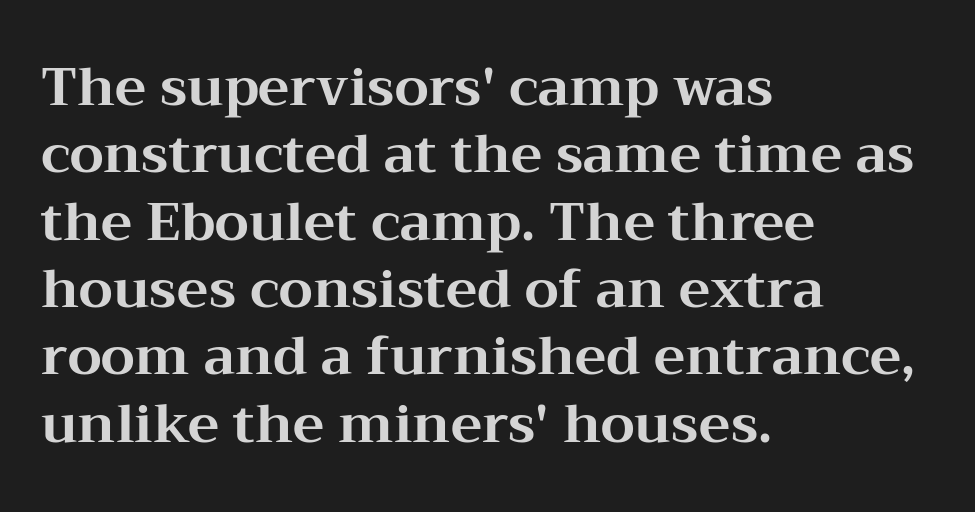
The image shows 53 px bold, wide serif type, upright; set left-aligned, normal line spacing (1.27x), normal letter spacing, not underlined; medium stroke contrast and a medium x-height.
